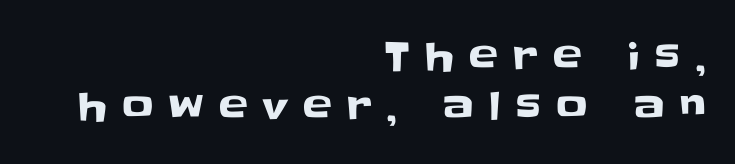
Q: Is the text italic (slanted)? A: No, it is upright.
Q: Is the typeface a serif or a sans-serif typeface? A: Sans-serif.
Q: Is the text underlined? A: No.
Q: How is the paragraph aligned? A: Right-aligned.
Q: Is the spacing between letters normal or unusually wide? A: Unusually wide.
Q: Is the spacing between lines tight, normal or loose? A: Normal.
Q: Width (condensed, normal, or wide)? A: Normal.
Q: Stroke contrast? A: Low.
Q: x-height? A: Large.
Q: Monospaced? A: No.
